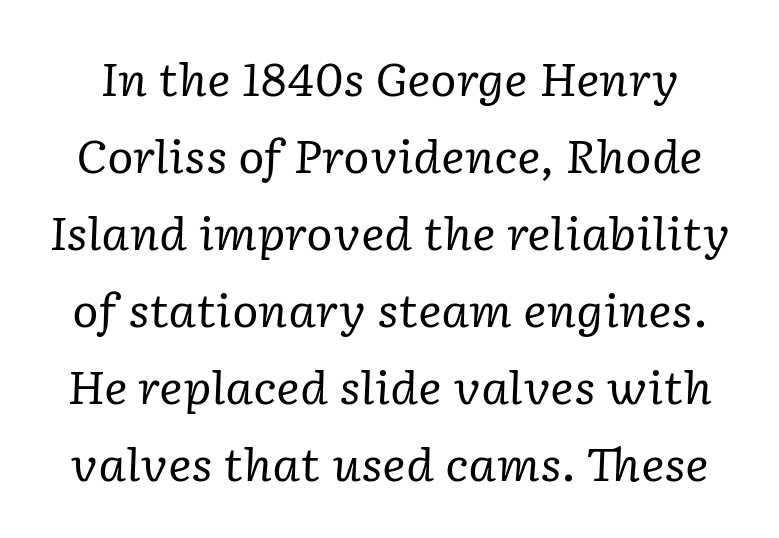
The image shows 45 px regular-weight serif type, italic (leaning right); set line spacing 1.71x, normal letter spacing, not underlined; low stroke contrast and a medium x-height.
